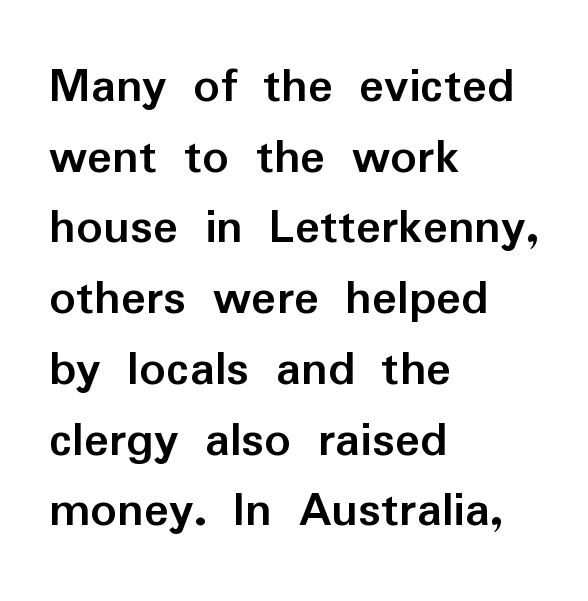
Q: Is the text bold? A: Yes.
Q: Is the text italic (slanted)? A: No, it is upright.
Q: Is the typeface a serif or a sans-serif typeface? A: Sans-serif.
Q: Is the text underlined? A: No.
Q: How is the paragraph aligned? A: Left-aligned.
Q: Is the spacing between letters normal or unusually wide? A: Normal.
Q: Is the spacing between lines tight, normal or loose? A: Normal.
Q: Width (condensed, normal, or wide)? A: Normal.
Q: Stroke contrast? A: Low.
Q: x-height? A: Medium.
Q: Monospaced? A: No.
